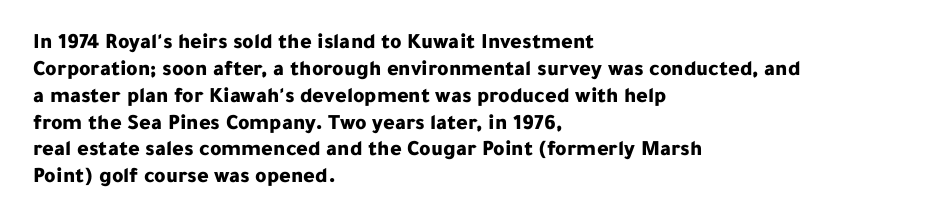
The image shows 22 px bold type, upright; set left-aligned, line spacing 1.22x, normal letter spacing, not underlined.
